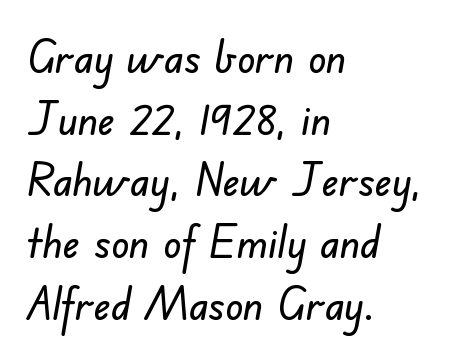
The image shows 45 px sans-serif type; set left-aligned, normal line spacing (1.37x), normal letter spacing, not underlined; low stroke contrast and a small x-height.
